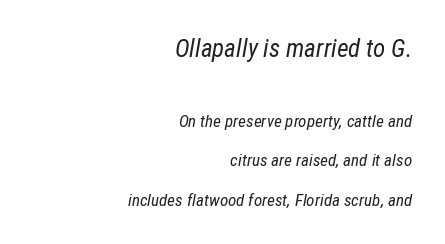
The upper block of text is set noticeably larger than the block beneath it. A typesetter would mark this as italic. The paragraph has a hard right edge and a soft left edge. Does extra space separate the letters? No, they use regular spacing.
